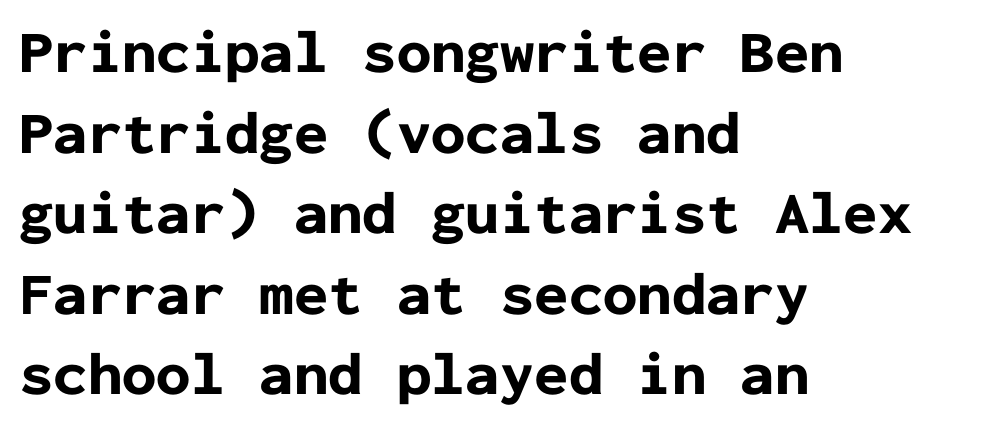
Compared with an ordinary text face, these strokes are far heavier — a full bold. Between one letter and the next there's only the usual sliver of space. Notice how the stems are strictly vertical — no italics here. The leading is moderate, giving the passage an even texture. These lines stack with their left ends in a neat column.
